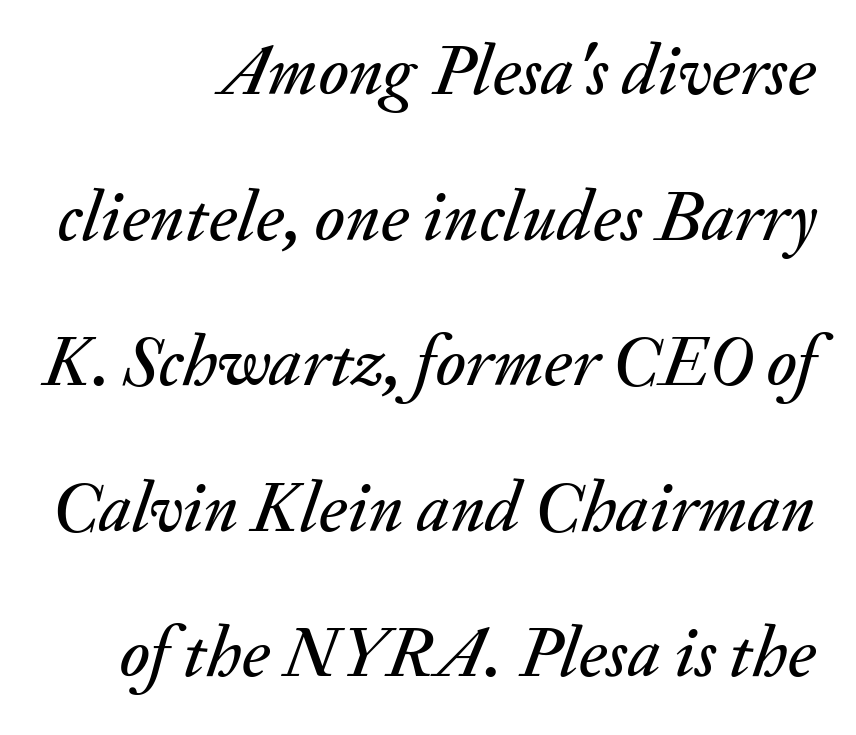
Q: Is the text italic (slanted)? A: Yes, it leans right by about 20 degrees.
Q: Is the text underlined? A: No.
Q: How is the paragraph aligned? A: Right-aligned.
Q: Is the spacing between letters normal or unusually wide? A: Normal.
Q: Is the spacing between lines tight, normal or loose? A: Loose.
Q: Width (condensed, normal, or wide)? A: Normal.
Q: Stroke contrast? A: Medium.
Q: x-height? A: Small.
Q: Monospaced? A: No.
